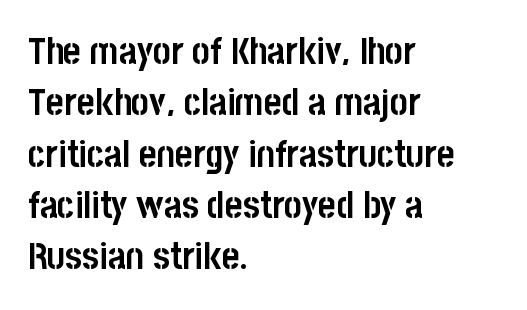
Inter-character spacing is left at the font's built-in metrics. A typesetter would call this proportional, since set widths differ per character. The foot of each line stays bare and open. Each letter's strokes conclude bluntly, with no projecting serifs. Rows of type keep a routine distance in the vertical direction. One-word summary of the alignment: left.
